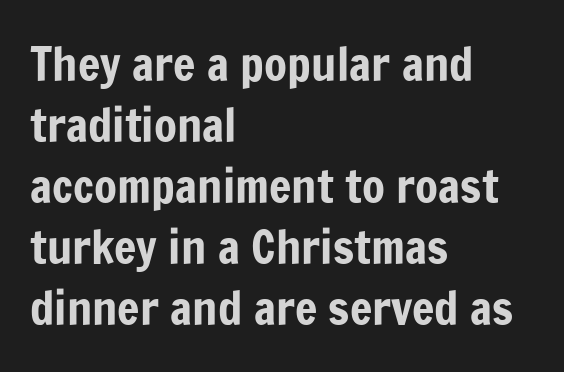
{"serif": "no", "italic": "no", "width": "condensed", "stroke_contrast": "low", "x_height": "medium", "monospaced": "no", "underline": "no", "align": "left", "line_spacing": "normal", "line_spacing_ratio": 1.3, "letter_spacing": "normal", "letter_spacing_em": 0.0, "glyph_px": 47}
